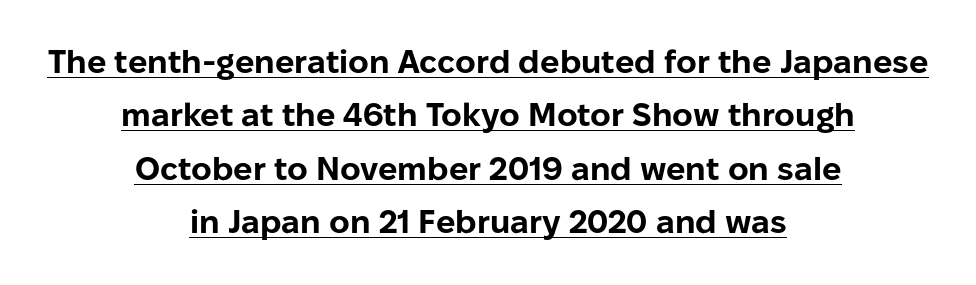
The image shows 32 px bold sans-serif type, upright; set centered, normal line spacing (1.67x), normal letter spacing, underlined; low stroke contrast and a medium x-height.
